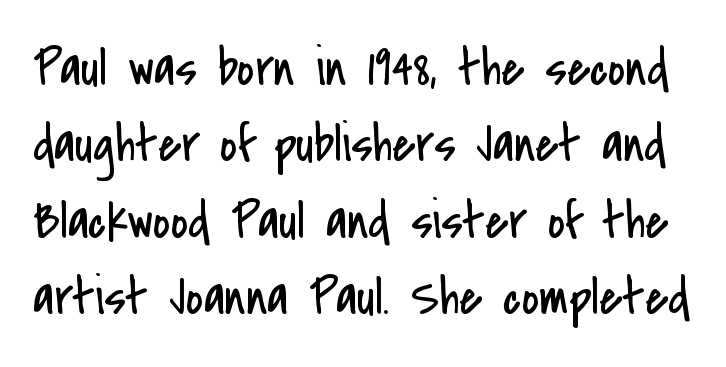
The image shows 53 px regular-weight, condensed sans-serif type, upright; set normal line spacing (1.44x), normal letter spacing, not underlined; low stroke contrast and a small x-height.
